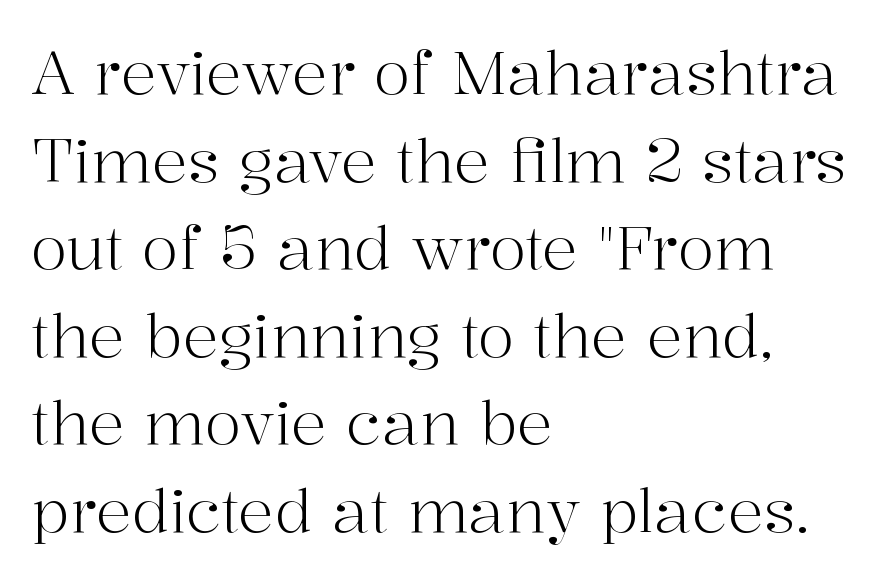
The characters are drawn with everyday or finer stroke widths. Think of a printed novel: that variable character pitch is what you see here. Typographically, this falls in the serif category. Anything drawn beneath the words? Only blank space. Regular leading.
